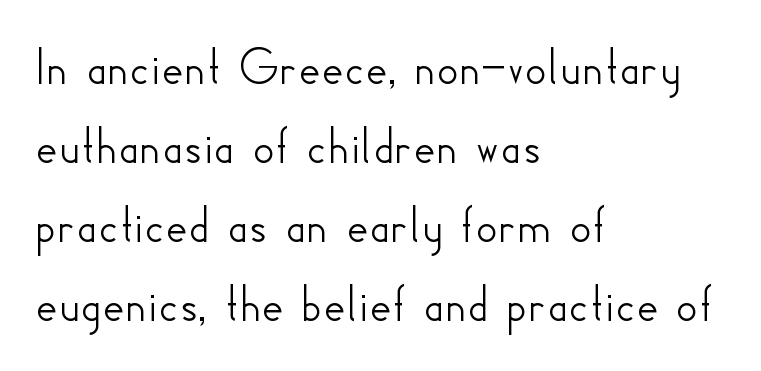
Q: Is the text italic (slanted)? A: No, it is upright.
Q: Is the typeface a serif or a sans-serif typeface? A: Sans-serif.
Q: Is the text underlined? A: No.
Q: How is the paragraph aligned? A: Left-aligned.
Q: Is the spacing between letters normal or unusually wide? A: Normal.
Q: Is the spacing between lines tight, normal or loose? A: Normal.
Q: Width (condensed, normal, or wide)? A: Normal.
Q: Stroke contrast? A: Low.
Q: x-height? A: Small.
Q: Monospaced? A: No.
